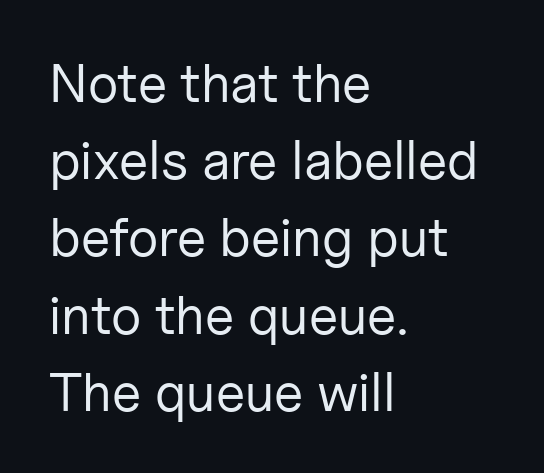
Left-aligned paragraph, ragged on the right. Nothing heavy about these letters — not bold at all. The designer left line spacing at the default. You could not count columns in this text — the font is proportionally spaced.
